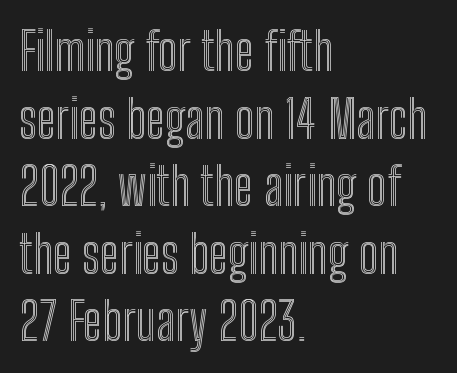
The image shows 52 px condensed type, upright; set left-aligned, normal line spacing (1.3x), normal letter spacing, not underlined; a medium x-height.
